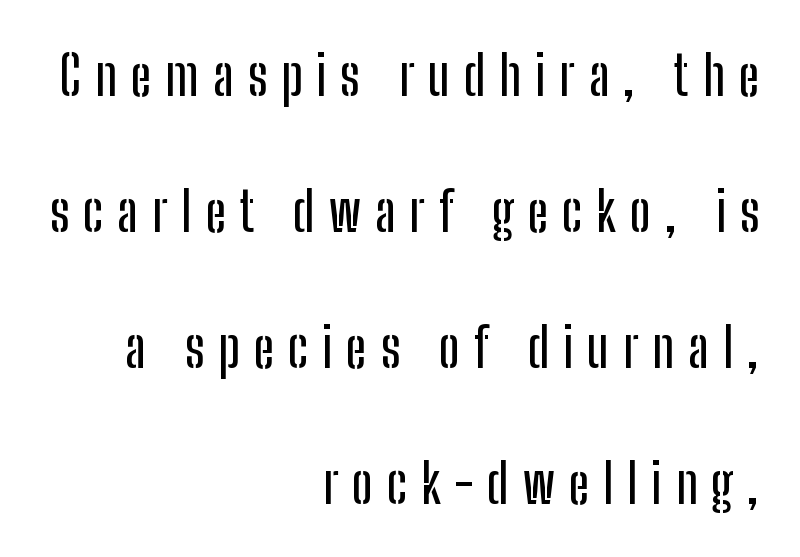
The typography opts for an upright posture over an oblique one. Reading down the column, the eye jumps a long way to each next line. Right-aligned paragraph, ragged on the left. Any mark beneath the type? The region is blank. Honestly, the letter spacing is so wide it's the main thing you notice.
